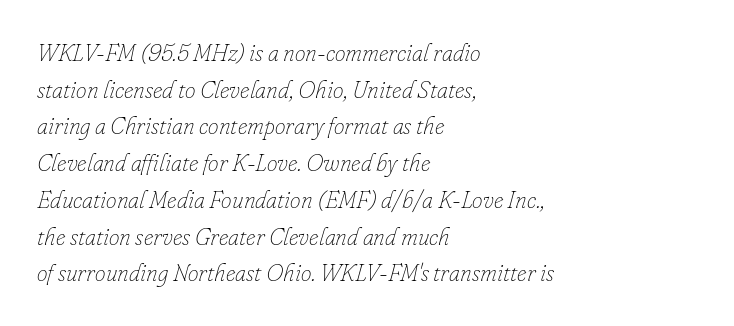
{"italic": "yes", "lean": "right", "slant_degrees": 16, "bold": "no", "underline": "no", "align": "left", "line_spacing": "normal", "line_spacing_ratio": 1.53, "letter_spacing": "normal", "letter_spacing_em": 0.0, "glyph_px": 24}
